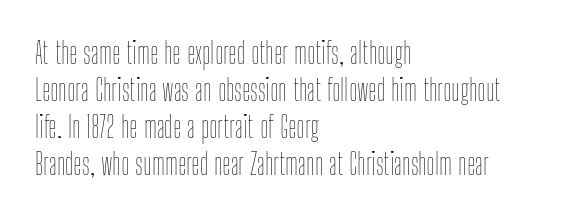
{"italic": "no", "bold": "no", "weight": "thin", "width": "condensed", "stroke_contrast": "low", "x_height": "medium", "monospaced": "no", "underline": "no", "align": "left", "line_spacing": "normal", "line_spacing_ratio": 1.28, "letter_spacing": "normal", "letter_spacing_em": 0.0, "glyph_px": 29}
